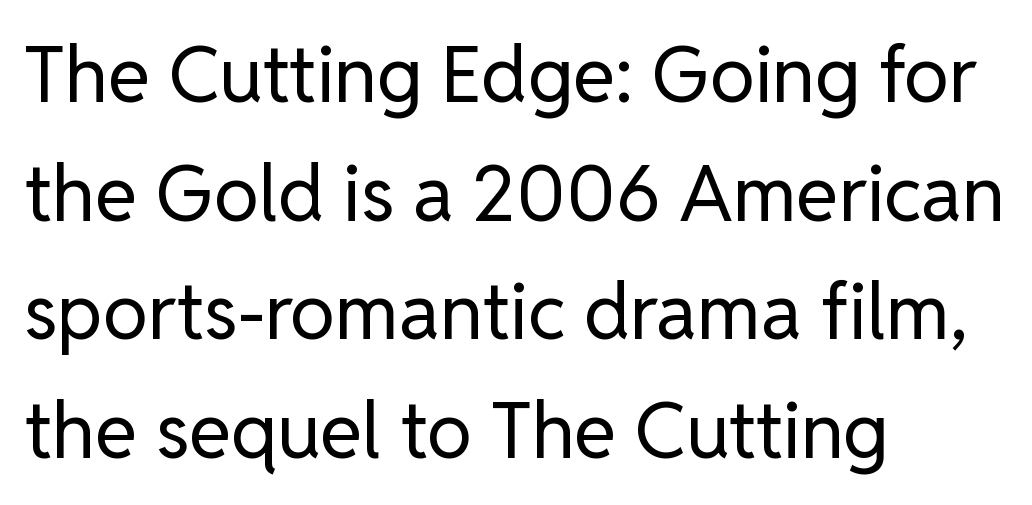
Q: Is the text bold? A: No.
Q: Is the text italic (slanted)? A: No, it is upright.
Q: Is the typeface a serif or a sans-serif typeface? A: Sans-serif.
Q: Is the text underlined? A: No.
Q: How is the paragraph aligned? A: Left-aligned.
Q: Is the spacing between letters normal or unusually wide? A: Normal.
Q: Is the spacing between lines tight, normal or loose? A: Normal.
Q: Width (condensed, normal, or wide)? A: Normal.
Q: Stroke contrast? A: Low.
Q: x-height? A: Medium.
Q: Monospaced? A: No.
